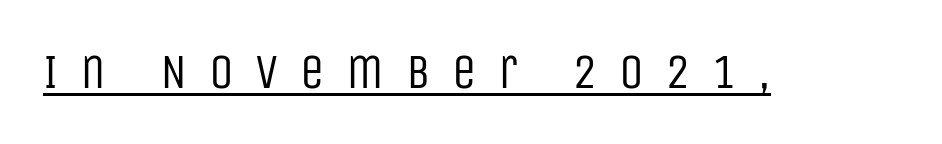
Q: Is the text bold? A: No.
Q: Is the text italic (slanted)? A: No, it is upright.
Q: Is the typeface a serif or a sans-serif typeface? A: Sans-serif.
Q: Is the text underlined? A: Yes.
Q: Is the spacing between letters normal or unusually wide? A: Unusually wide.
Q: Width (condensed, normal, or wide)? A: Condensed.
Q: Stroke contrast? A: Low.
Q: x-height? A: Large.
Q: Monospaced? A: No.
